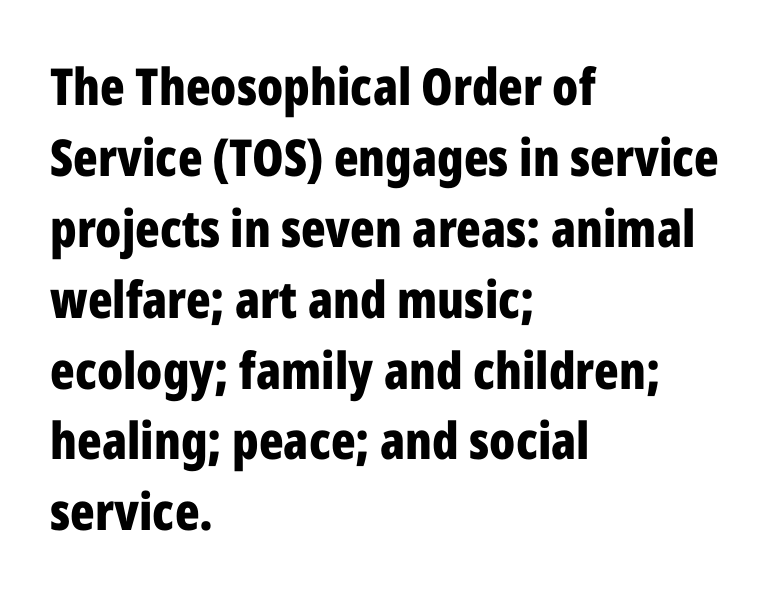
Q: Is the text bold? A: Yes.
Q: Is the text italic (slanted)? A: No, it is upright.
Q: Is the typeface a serif or a sans-serif typeface? A: Sans-serif.
Q: Is the text underlined? A: No.
Q: How is the paragraph aligned? A: Left-aligned.
Q: Is the spacing between letters normal or unusually wide? A: Normal.
Q: Is the spacing between lines tight, normal or loose? A: Normal.
Q: Width (condensed, normal, or wide)? A: Condensed.
Q: Stroke contrast? A: Low.
Q: x-height? A: Medium.
Q: Monospaced? A: No.
